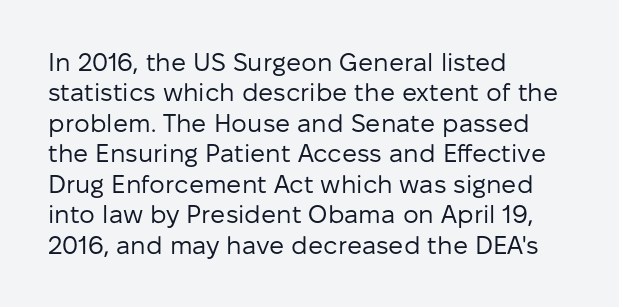
The image shows 25 px text type, upright; set left-aligned, line spacing 1.22x, normal letter spacing, not underlined.
